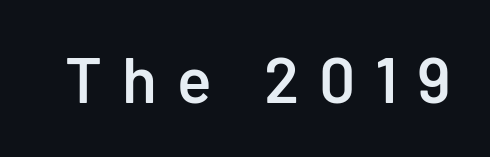
The image shows 64 px semibold sans-serif type, upright; set unusually wide letter spacing (+0.31 em), not underlined; low stroke contrast and a medium x-height.
